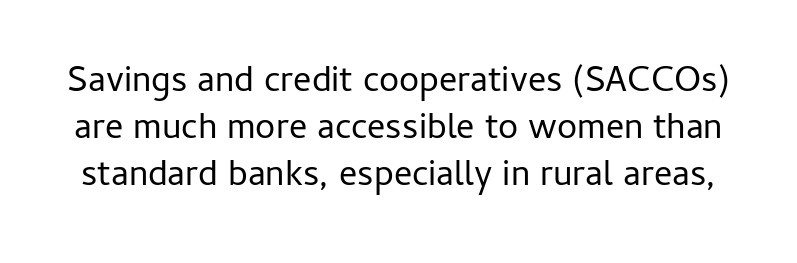
Bold? No — there's no thickening of the strokes. Spacing between characters is what you'd get straight out of the box. Vertical strokes here are truly vertical. Notice how descenders clear the ascenders below comfortably — that's standard leading. The face used here is proportionally spaced, like ordinary book or web type. These lines are composed in type without serifs.
